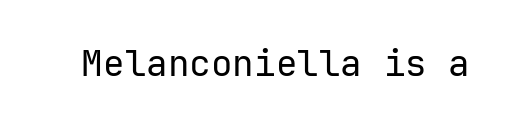
No word sits above an underline. Default kerning and tracking; the words read as compact shapes. Weight class: somewhere from thin through regular. It's the straight-up-and-down kind of type. The passage shown is typed in a monospace face where columns stay perfectly aligned. Note: no serifs on the glyphs.
